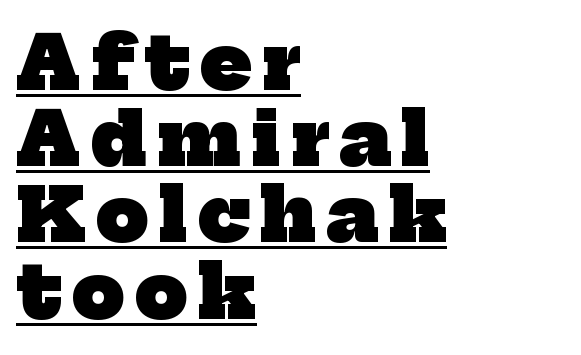
{"serif": "yes", "bold": "yes", "weight": "heavy", "width": "normal", "stroke_contrast": "low", "x_height": "medium", "monospaced": "no", "underline": "yes", "align": "left", "line_spacing": "tight", "line_spacing_ratio": 1.03, "glyph_px": 74}
